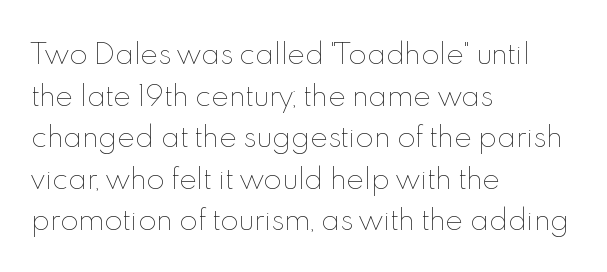
This sample uses an upright cut, with every glyph sitting square on the baseline. Lines of text with bare space underneath. The setting favours the left margin, as ordinary paragraphs usually do. Leading: standard. The typesetting does not lean heavy: it is not bold. You could call the tracking neutral — neither tight nor loose.
